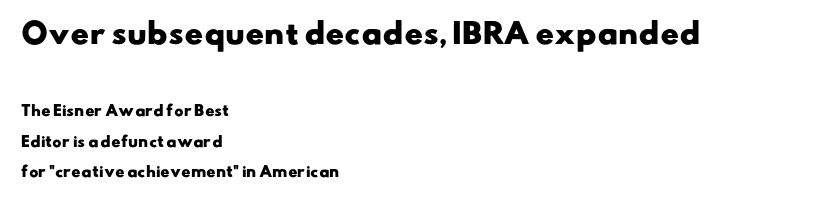
The image shows 28 px heavy, wide sans-serif type; set left-aligned, loose line spacing (2.18x), normal letter spacing, not underlined; the first (top) block is 2.0x larger; low stroke contrast and a small x-height.
